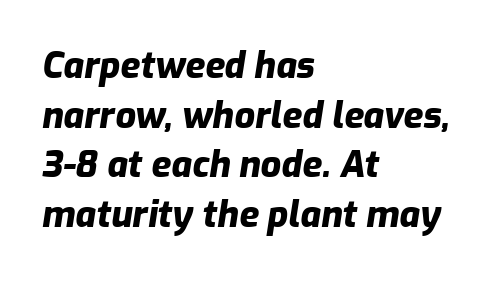
Q: Is the text bold? A: Yes.
Q: Is the text italic (slanted)? A: Yes, it leans right by about 9 degrees.
Q: Is the text underlined? A: No.
Q: How is the paragraph aligned? A: Left-aligned.
Q: Is the spacing between letters normal or unusually wide? A: Normal.
Q: Is the spacing between lines tight, normal or loose? A: Normal.
Q: Width (condensed, normal, or wide)? A: Normal.
Q: Stroke contrast? A: Low.
Q: x-height? A: Medium.
Q: Monospaced? A: No.
